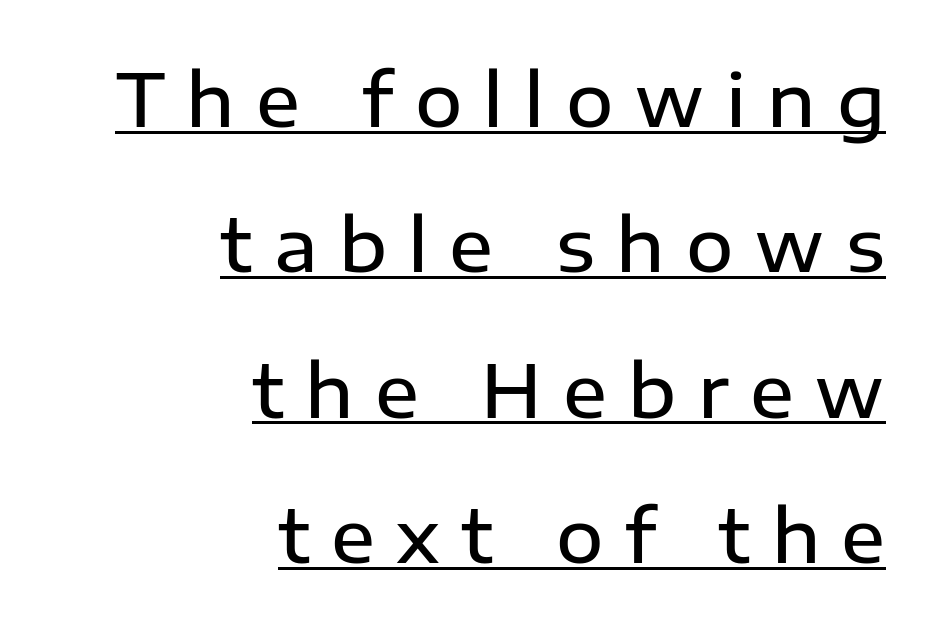
The image shows 73 px semibold sans-serif type, upright; set right-aligned, loose line spacing (1.99x), unusually wide letter spacing (+0.29 em), underlined; low stroke contrast and a medium x-height.
